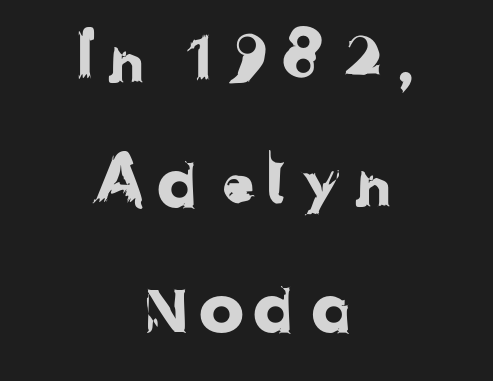
The image shows 68 px sans-serif type; set centered, line spacing 1.83x, not underlined; low stroke contrast and a medium x-height.
